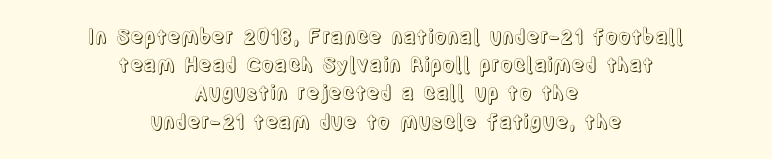
Q: Is the text italic (slanted)? A: No, it is upright.
Q: Is the text underlined? A: No.
Q: How is the paragraph aligned? A: Centered.
Q: Is the spacing between letters normal or unusually wide? A: Normal.
Q: Is the spacing between lines tight, normal or loose? A: Normal.
